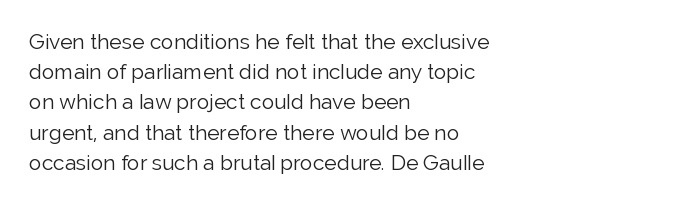
The image shows 21 px text type, upright; set left-aligned, normal line spacing (1.44x), normal letter spacing, not underlined.
